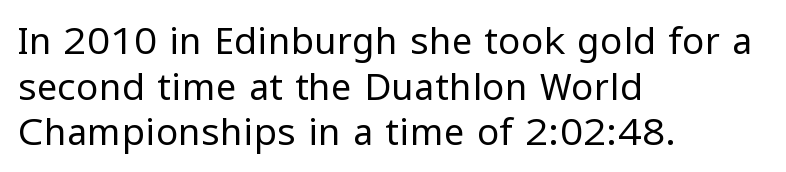
Q: Is the text bold? A: No.
Q: Is the text italic (slanted)? A: No, it is upright.
Q: Is the typeface a serif or a sans-serif typeface? A: Sans-serif.
Q: Is the text underlined? A: No.
Q: How is the paragraph aligned? A: Left-aligned.
Q: Is the spacing between letters normal or unusually wide? A: Normal.
Q: Width (condensed, normal, or wide)? A: Normal.
Q: Stroke contrast? A: Low.
Q: x-height? A: Medium.
Q: Monospaced? A: No.
